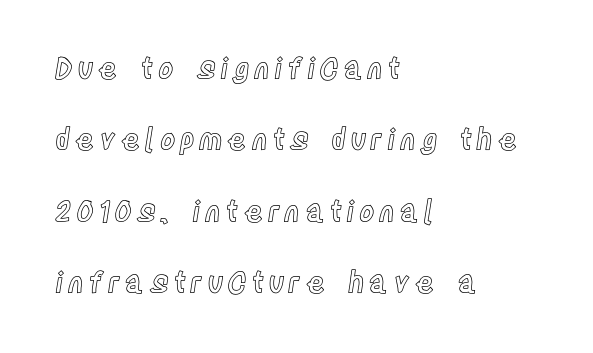
The image shows 29 px condensed type; set left-aligned, loose line spacing (2.46x), not underlined; a large x-height.
